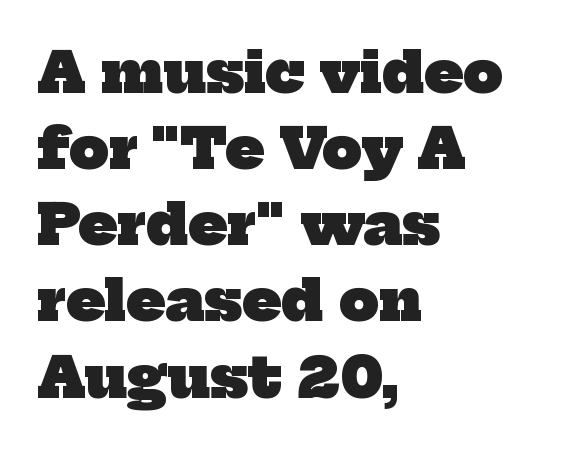
{"serif": "yes", "bold": "yes", "weight": "heavy", "width": "normal", "stroke_contrast": "low", "x_height": "medium", "monospaced": "no", "underline": "no", "align": "left", "line_spacing": "normal", "line_spacing_ratio": 1.36, "letter_spacing": "normal", "letter_spacing_em": 0.0, "glyph_px": 56}
